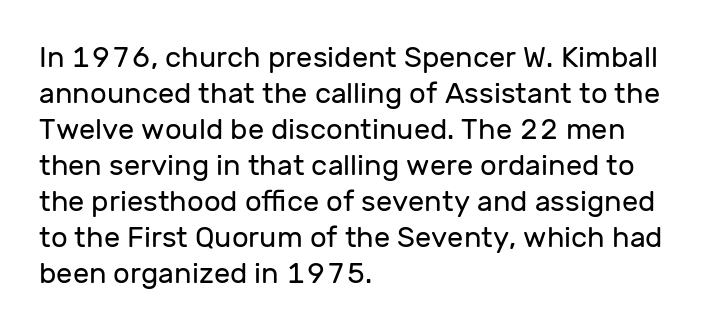
The rendering uses natural spacing where letterforms have individual widths. Any mark beneath the type? The region is blank. Which margin do the lines hug? The left one — the right edge is uneven. You can tell it's not italic because the verticals are truly vertical. These lines are composed in type without serifs.
